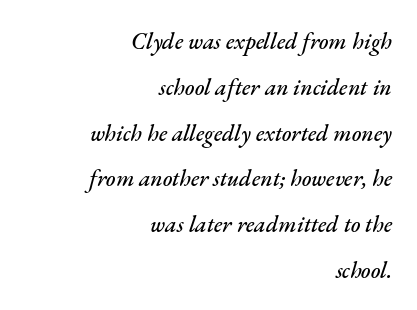
Any mark beneath the type? The region is blank. In terms of posture, this sample is oblique. The gaps between neighbouring characters are ordinary and unremarkable. This rendering uses right alignment, leaving the left contour irregular.
